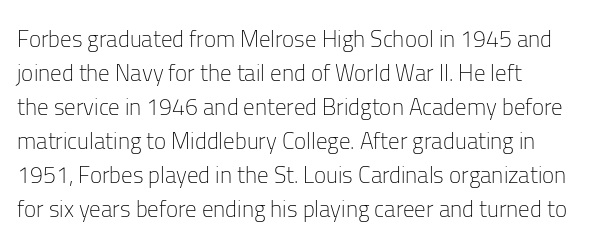
Q: Is the text bold? A: No.
Q: Is the text italic (slanted)? A: No, it is upright.
Q: Is the text underlined? A: No.
Q: Is the spacing between letters normal or unusually wide? A: Normal.
Q: Is the spacing between lines tight, normal or loose? A: Normal.
